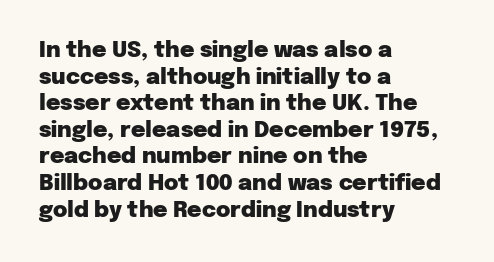
{"italic": "no", "bold": "yes", "underline": "no", "align": "left", "line_spacing_ratio": 1.21, "letter_spacing": "normal", "letter_spacing_em": 0.0, "glyph_px": 22}
